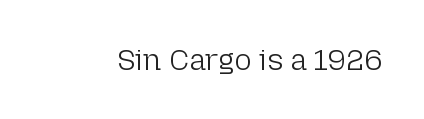
Q: Is the text bold? A: No.
Q: Is the text italic (slanted)? A: No, it is upright.
Q: Is the typeface a serif or a sans-serif typeface? A: Sans-serif.
Q: Is the text underlined? A: No.
Q: Is the spacing between letters normal or unusually wide? A: Normal.
Q: Width (condensed, normal, or wide)? A: Normal.
Q: Stroke contrast? A: Low.
Q: x-height? A: Medium.
Q: Monospaced? A: No.
